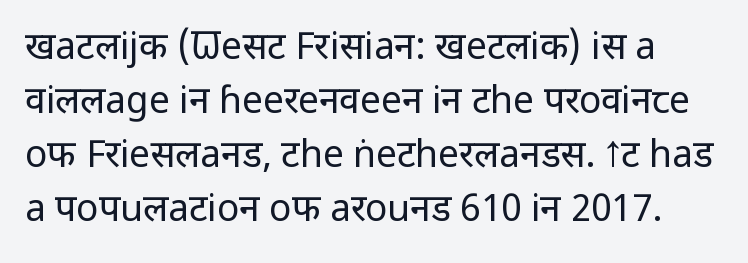
Q: Is the text bold? A: No.
Q: Is the text italic (slanted)? A: No, it is upright.
Q: Is the typeface a serif or a sans-serif typeface? A: Sans-serif.
Q: Is the text underlined? A: No.
Q: Is the spacing between letters normal or unusually wide? A: Normal.
Q: Is the spacing between lines tight, normal or loose? A: Normal.
Q: Width (condensed, normal, or wide)? A: Normal.
Q: Stroke contrast? A: Low.
Q: x-height? A: Medium.
Q: Monospaced? A: No.
